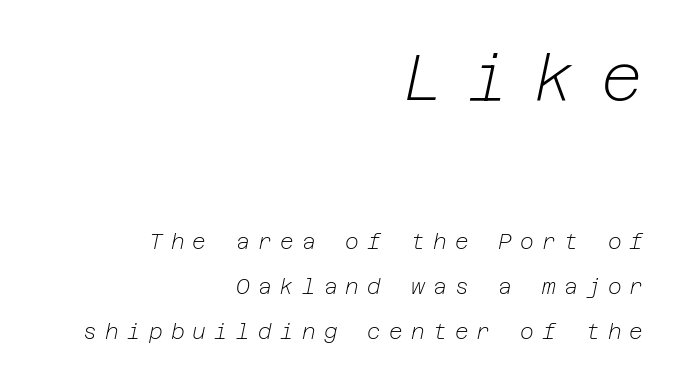
{"italic": "yes", "lean": "right", "slant_degrees": 12, "bold": "no", "weight": "light", "width": "normal", "stroke_contrast": "low", "x_height": "medium", "underline": "no", "align": "right", "line_spacing": "loose", "line_spacing_ratio": 2.15, "letter_spacing": "wide", "letter_spacing_em": 0.39, "larger_block": "first", "size_ratio": 3.05, "glyph_px": 64}
